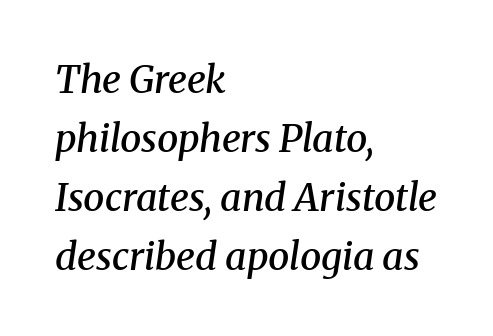
{"serif": "yes", "italic": "yes", "lean": "right", "slant_degrees": 8, "bold": "semi", "weight": "semibold", "width": "normal", "stroke_contrast": "medium", "x_height": "medium", "monospaced": "no", "underline": "no", "align": "left", "line_spacing": "normal", "line_spacing_ratio": 1.55, "letter_spacing": "normal", "letter_spacing_em": 0.0, "glyph_px": 38}
